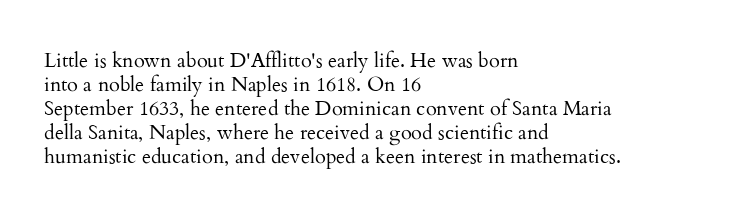
The image shows 20 px text type, upright; set left-aligned, line spacing 1.2x, normal letter spacing, not underlined.
